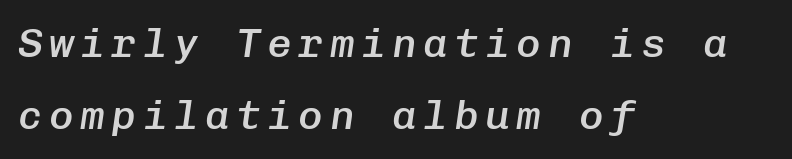
Q: Is the text bold? A: Semi-bold.
Q: Is the text italic (slanted)? A: Yes, it leans right by about 8 degrees.
Q: Is the text underlined? A: No.
Q: How is the paragraph aligned? A: Left-aligned.
Q: Width (condensed, normal, or wide)? A: Normal.
Q: Stroke contrast? A: Low.
Q: x-height? A: Medium.
Q: Monospaced? A: Yes.
